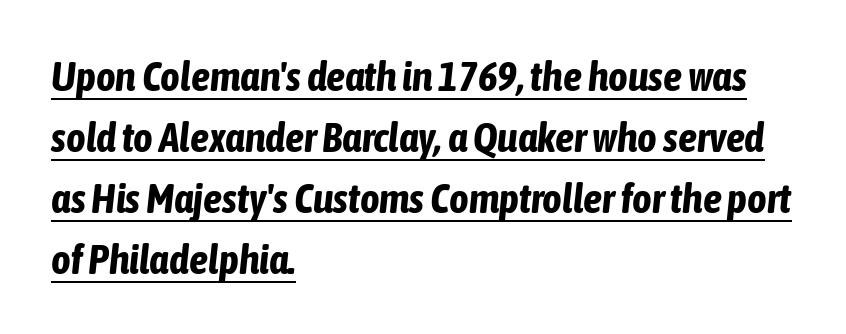
Q: Is the text bold? A: Yes.
Q: Is the text italic (slanted)? A: Yes, it leans right by about 6 degrees.
Q: Is the text underlined? A: Yes.
Q: How is the paragraph aligned? A: Left-aligned.
Q: Is the spacing between letters normal or unusually wide? A: Normal.
Q: Is the spacing between lines tight, normal or loose? A: Normal.
Q: Width (condensed, normal, or wide)? A: Condensed.
Q: Stroke contrast? A: Low.
Q: x-height? A: Medium.
Q: Monospaced? A: No.
